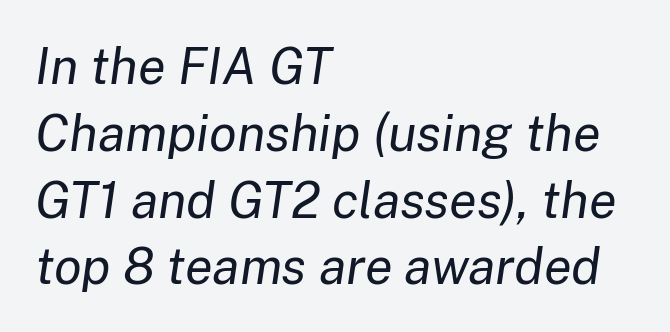
Q: Is the text bold? A: No.
Q: Is the text italic (slanted)? A: Yes, it leans right by about 8 degrees.
Q: Is the text underlined? A: No.
Q: How is the paragraph aligned? A: Left-aligned.
Q: Is the spacing between letters normal or unusually wide? A: Normal.
Q: Is the spacing between lines tight, normal or loose? A: Normal.
Q: Width (condensed, normal, or wide)? A: Normal.
Q: Stroke contrast? A: Low.
Q: x-height? A: Medium.
Q: Monospaced? A: No.
